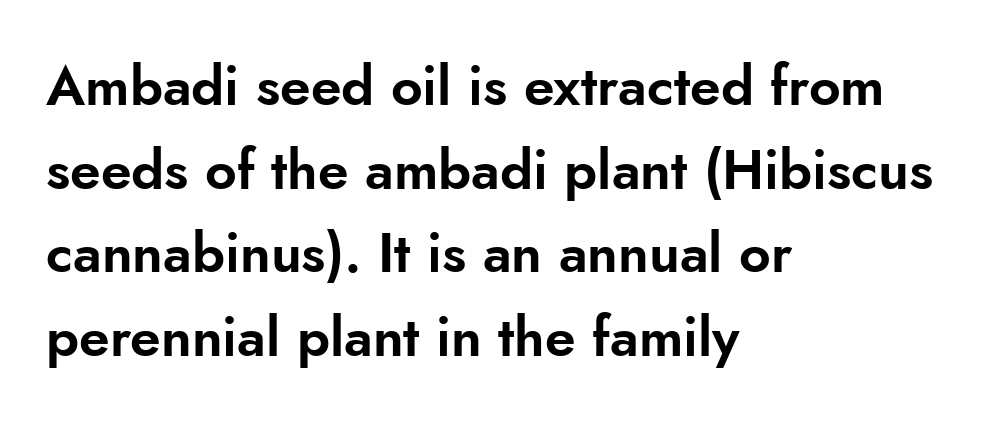
Q: Is the text italic (slanted)? A: No, it is upright.
Q: Is the typeface a serif or a sans-serif typeface? A: Sans-serif.
Q: Is the text underlined? A: No.
Q: How is the paragraph aligned? A: Left-aligned.
Q: Is the spacing between letters normal or unusually wide? A: Normal.
Q: Is the spacing between lines tight, normal or loose? A: Normal.
Q: Width (condensed, normal, or wide)? A: Normal.
Q: Stroke contrast? A: Low.
Q: x-height? A: Small.
Q: Monospaced? A: No.
